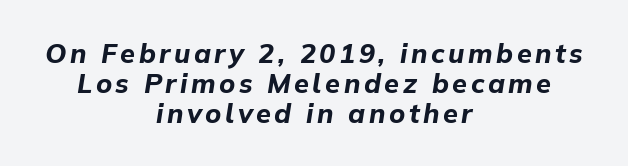
The space between consecutive lines is stingy. The lettering tilts uniformly, giving the passage an italic look. The string is rendered with underlining switched off. The passage is arranged like a title page — every line centered. Summary of weight: heavy, a full bold.
